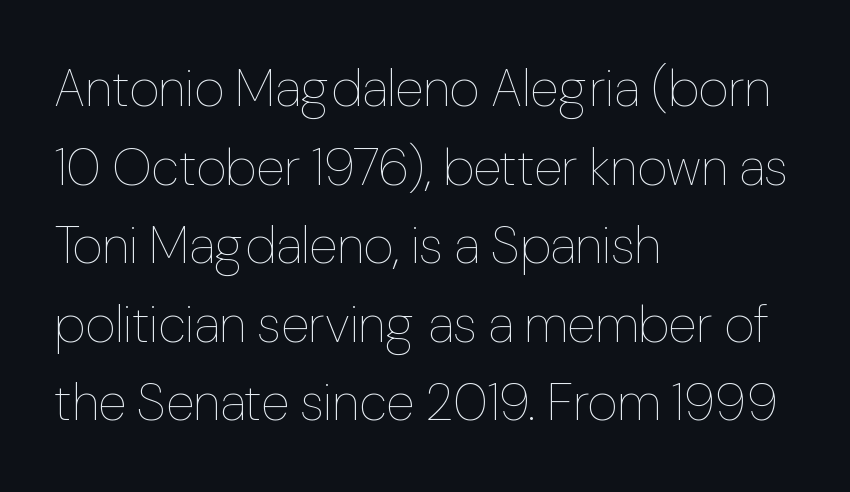
{"italic": "no", "bold": "no", "weight": "thin", "width": "normal", "stroke_contrast": "low", "x_height": "medium", "monospaced": "no", "underline": "no", "align": "left", "line_spacing": "normal", "line_spacing_ratio": 1.51, "letter_spacing": "normal", "letter_spacing_em": 0.0, "glyph_px": 52}
